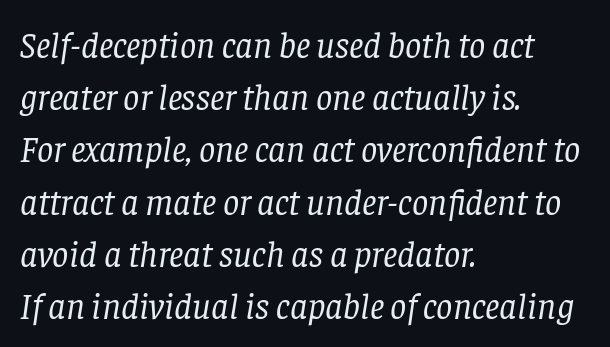
{"serif": "yes", "italic": "yes", "lean": "right", "slant_degrees": 8, "bold": "no", "weight": "regular", "width": "normal", "stroke_contrast": "low", "x_height": "large", "monospaced": "no", "underline": "no", "align": "left", "line_spacing": "normal", "line_spacing_ratio": 1.45, "letter_spacing": "normal", "letter_spacing_em": 0.0, "glyph_px": 36}
